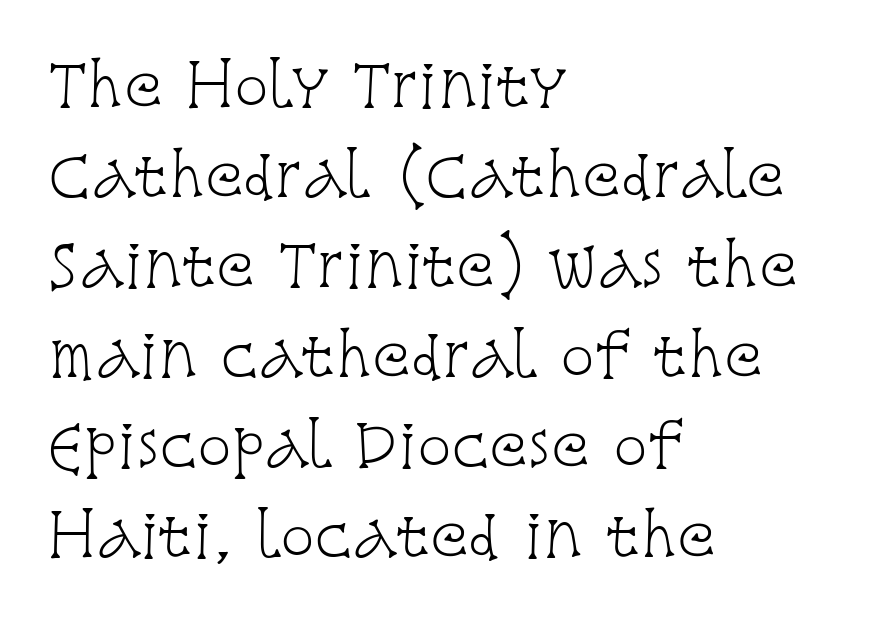
{"serif": "yes", "italic": "no", "bold": "no", "weight": "light", "width": "condensed", "stroke_contrast": "low", "x_height": "large", "monospaced": "no", "underline": "no", "align": "left", "line_spacing": "normal", "line_spacing_ratio": 1.58, "letter_spacing": "normal", "letter_spacing_em": 0.0, "glyph_px": 57}
